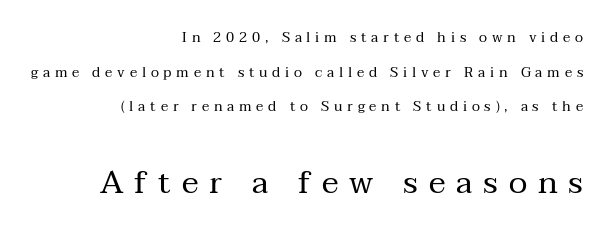
Q: Is the text bold? A: No.
Q: Is the text italic (slanted)? A: No, it is upright.
Q: Is the typeface a serif or a sans-serif typeface? A: Serif.
Q: Is the text underlined? A: No.
Q: How is the paragraph aligned? A: Right-aligned.
Q: Is the spacing between letters normal or unusually wide? A: Unusually wide.
Q: Is the spacing between lines tight, normal or loose? A: Loose.
Q: Which block of text is set in a larger size, the first (top) or the second (bottom)? A: The second (bottom) one.
Q: Width (condensed, normal, or wide)? A: Normal.
Q: Stroke contrast? A: Medium.
Q: x-height? A: Medium.
Q: Monospaced? A: No.
